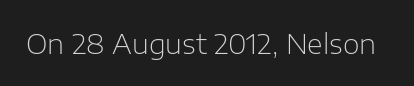
{"italic": "no", "bold": "no", "underline": "no", "letter_spacing": "normal", "letter_spacing_em": 0.0, "glyph_px": 27}
